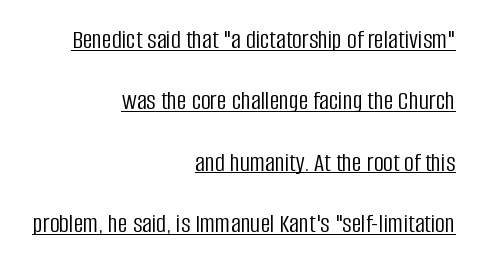
{"italic": "no", "bold": "no", "underline": "yes", "align": "right", "line_spacing": "loose", "line_spacing_ratio": 2.27, "letter_spacing": "normal", "letter_spacing_em": 0.0, "glyph_px": 27}
